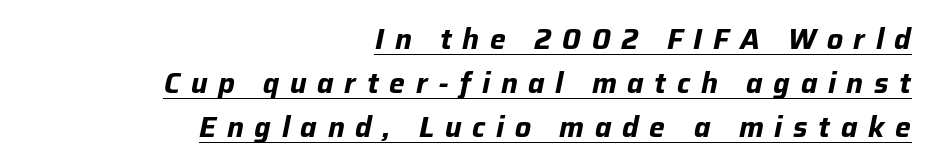
The image shows 28 px bold type, italic (leaning right); set right-aligned, normal line spacing (1.57x), unusually wide letter spacing (+0.38 em), underlined; low stroke contrast and a medium x-height.
